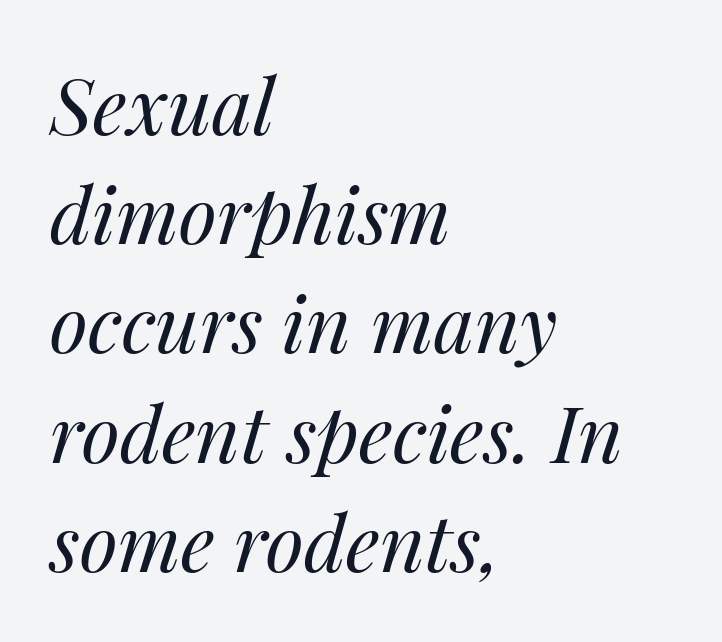
{"italic": "yes", "lean": "right", "slant_degrees": 14, "bold": "no", "weight": "regular", "width": "normal", "stroke_contrast": "medium", "x_height": "medium", "monospaced": "no", "underline": "no", "align": "left", "line_spacing": "normal", "line_spacing_ratio": 1.4, "letter_spacing": "normal", "letter_spacing_em": 0.0, "glyph_px": 78}
